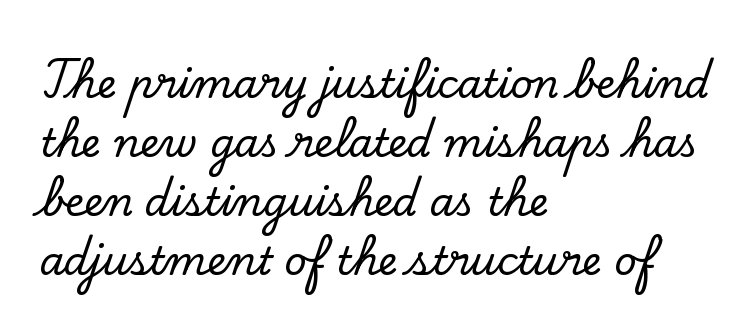
The image shows 39 px serif type; set left-aligned, normal line spacing (1.51x), normal letter spacing, not underlined; low stroke contrast and a small x-height.
